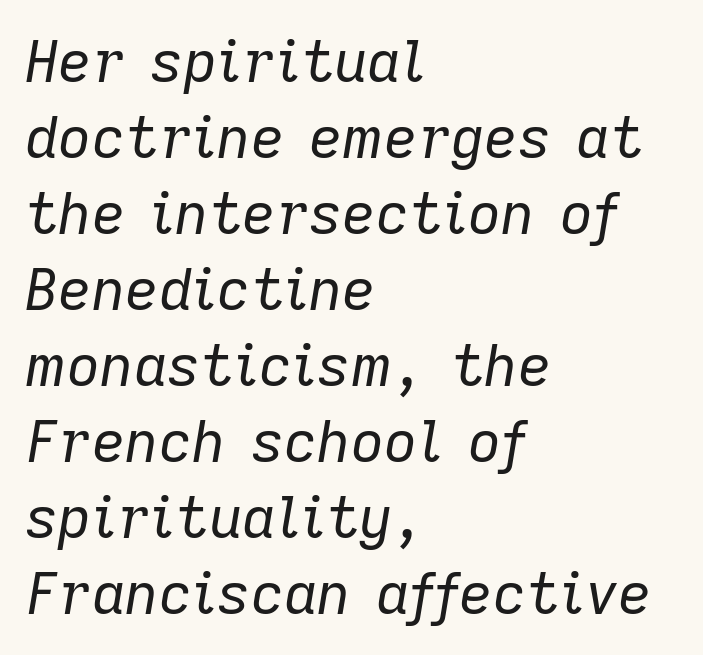
A normal amount of white space separates one row of letters from the next. The letters sit at their default tracking, neither squeezed nor spread. Alignment: flush left. Posture: slanted.
